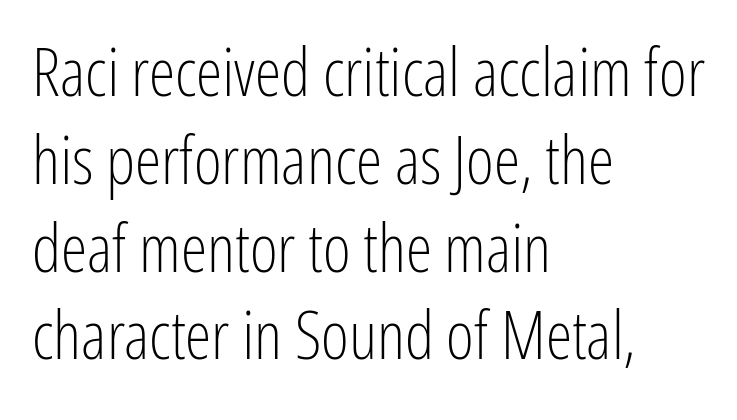
The block of text has a typical density, with ordinary space between rows. The glyphs are unaccompanied by any horizontal stroke below them. Teacher's note: observe the even left margin — that is flush-left alignment. Each letter keeps its own natural width here, so spacing adapts to shape.
